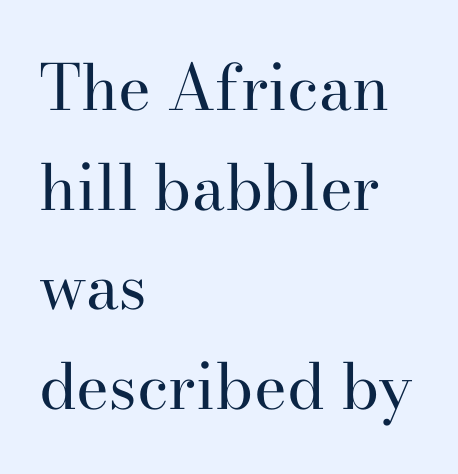
Q: Is the text bold? A: No.
Q: Is the text italic (slanted)? A: No, it is upright.
Q: Is the typeface a serif or a sans-serif typeface? A: Serif.
Q: Is the text underlined? A: No.
Q: How is the paragraph aligned? A: Left-aligned.
Q: Is the spacing between letters normal or unusually wide? A: Normal.
Q: Is the spacing between lines tight, normal or loose? A: Normal.
Q: Width (condensed, normal, or wide)? A: Normal.
Q: Stroke contrast? A: High.
Q: x-height? A: Small.
Q: Monospaced? A: No.
